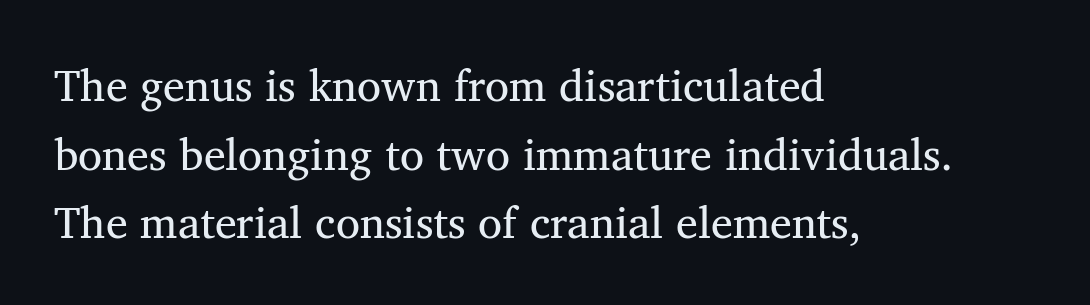
{"serif": "yes", "italic": "no", "width": "normal", "stroke_contrast": "medium", "x_height": "medium", "monospaced": "no", "underline": "no", "align": "left", "line_spacing": "normal", "line_spacing_ratio": 1.56, "letter_spacing": "normal", "letter_spacing_em": 0.0, "glyph_px": 44}
